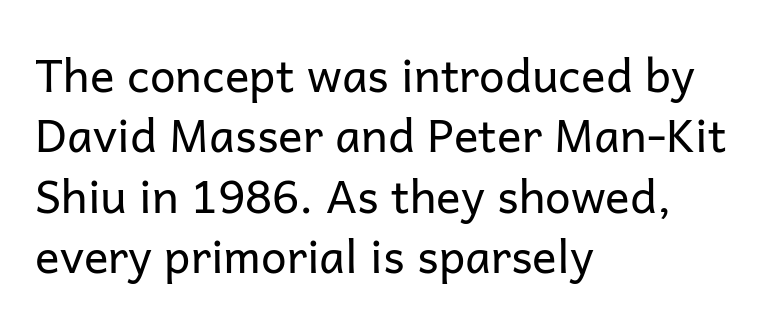
{"serif": "no", "italic": "no", "bold": "no", "weight": "regular", "width": "normal", "stroke_contrast": "low", "x_height": "medium", "monospaced": "no", "underline": "no", "align": "left", "line_spacing": "normal", "line_spacing_ratio": 1.31, "letter_spacing": "normal", "letter_spacing_em": 0.0, "glyph_px": 46}
